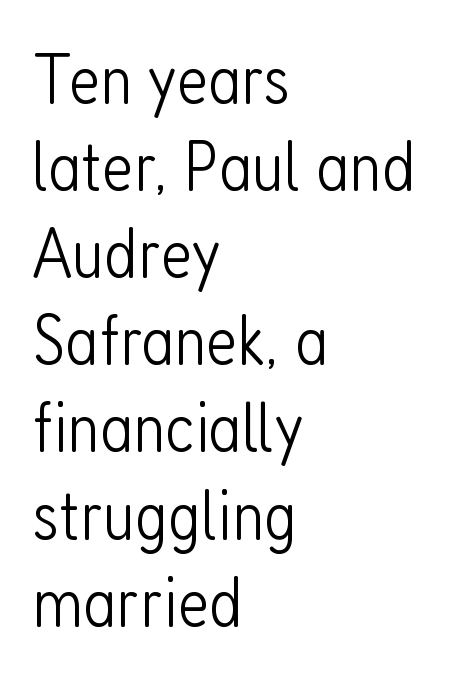
The image shows 72 px light, condensed sans-serif type, upright; set left-aligned, line spacing 1.21x, normal letter spacing, not underlined; low stroke contrast and a medium x-height.
